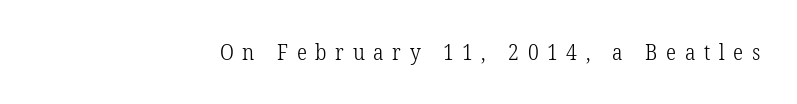
{"italic": "no", "bold": "no", "underline": "no", "align": "right", "letter_spacing": "wide", "letter_spacing_em": 0.41, "glyph_px": 21}
